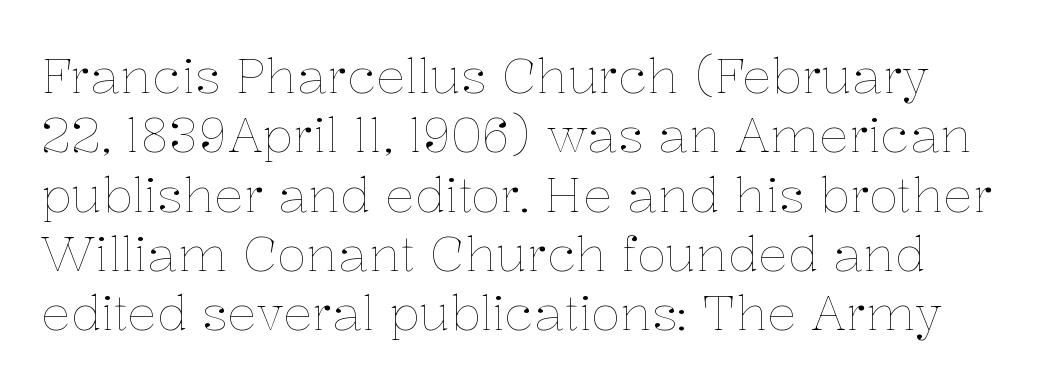
The image shows 49 px thin type, upright; set line spacing 1.21x, normal letter spacing, not underlined; low stroke contrast and a medium x-height.
